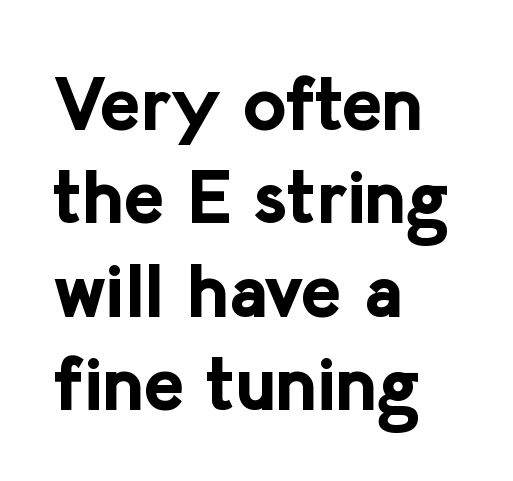
The image shows 76 px bold sans-serif type, upright; set left-aligned, line spacing 1.23x, normal letter spacing, not underlined; low stroke contrast and a medium x-height.
